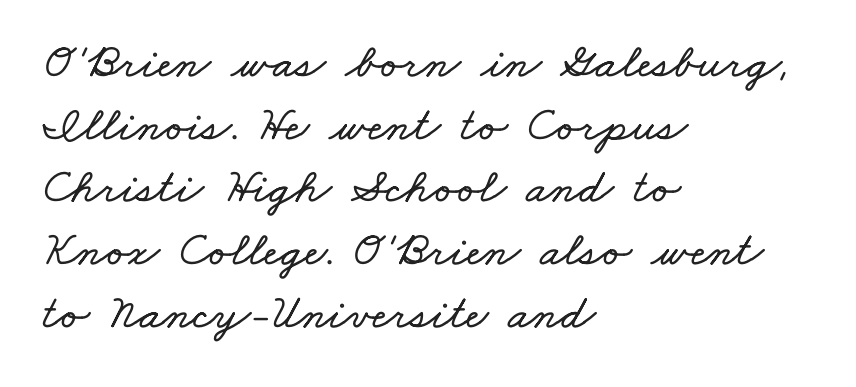
Line starts are locked; line ends wander. A normal amount of white space separates one row of letters from the next. The face used here is proportionally spaced, like ordinary book or web type. Any mark beneath the type? The region is blank. Nobody touched the tracking dial on this one.
